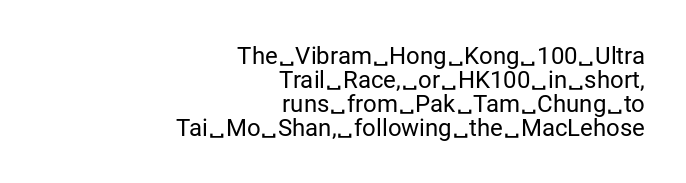
The image shows 24 px text type, upright; set right-aligned, tight line spacing (1.0x), normal letter spacing, not underlined.
